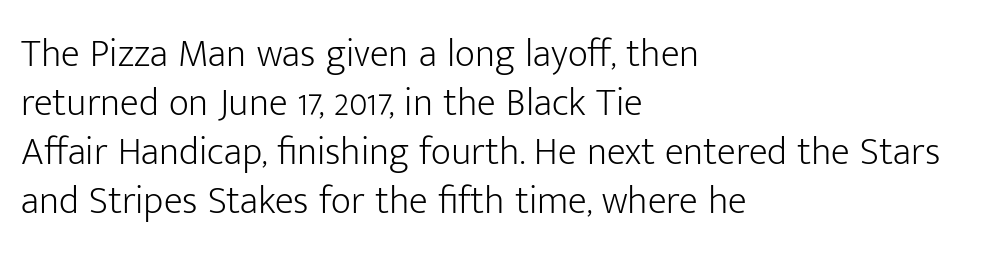
Regarding serifs, this sample does without them. Does extra space separate the letters? No, they use regular spacing. Is this a fixed-width face? No — the glyphs have proportional, varying widths. These lines sit exactly where default settings would place them.
